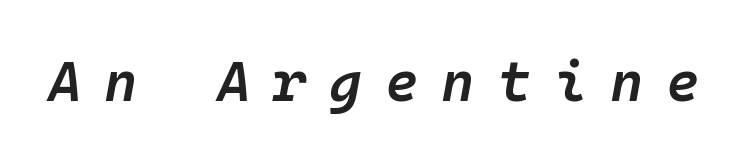
Q: Is the text bold? A: Semi-bold.
Q: Is the text italic (slanted)? A: Yes, it leans right by about 10 degrees.
Q: Is the text underlined? A: No.
Q: Is the spacing between letters normal or unusually wide? A: Unusually wide.
Q: Width (condensed, normal, or wide)? A: Normal.
Q: Stroke contrast? A: Low.
Q: x-height? A: Medium.
Q: Monospaced? A: Yes.
